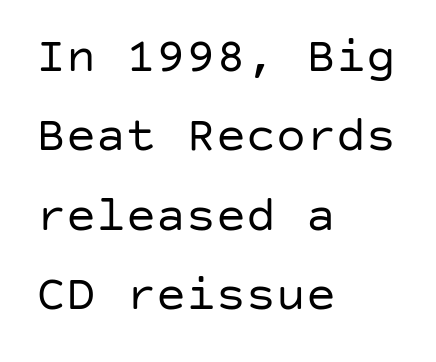
Q: Is the text bold? A: No.
Q: Is the text italic (slanted)? A: No, it is upright.
Q: Is the typeface a serif or a sans-serif typeface? A: Sans-serif.
Q: Is the text underlined? A: No.
Q: How is the paragraph aligned? A: Left-aligned.
Q: Is the spacing between letters normal or unusually wide? A: Normal.
Q: Is the spacing between lines tight, normal or loose? A: Normal.
Q: Width (condensed, normal, or wide)? A: Normal.
Q: Stroke contrast? A: Low.
Q: x-height? A: Large.
